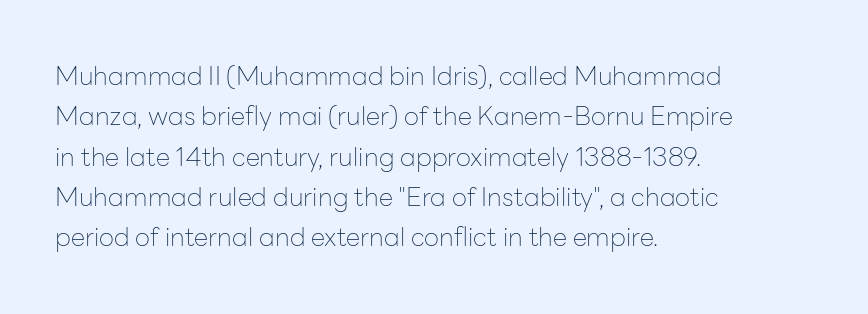
{"italic": "no", "bold": "no", "underline": "no", "align": "left", "line_spacing": "normal", "line_spacing_ratio": 1.55, "letter_spacing": "normal", "letter_spacing_em": 0.0, "glyph_px": 26}
